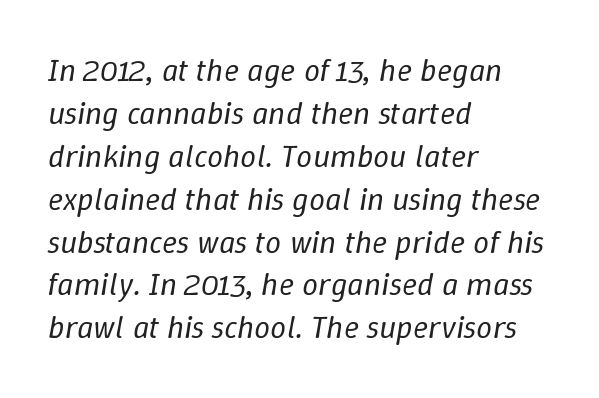
No chunkiness to these letters — they're not bold. Between one letter and the next there's only the usual sliver of space. Beneath every word, the page is bare. The rendering uses a moderate line-height, typical for paragraphs. The paragraph has a hard left edge and a soft right edge. Designer's note — italics engaged.
